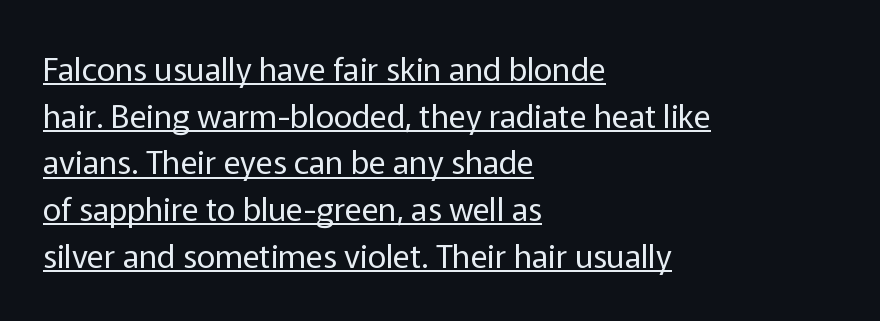
{"serif": "no", "italic": "no", "bold": "no", "weight": "regular", "width": "normal", "stroke_contrast": "low", "x_height": "medium", "monospaced": "no", "underline": "yes", "align": "left", "line_spacing": "normal", "line_spacing_ratio": 1.46, "letter_spacing": "normal", "letter_spacing_em": 0.0, "glyph_px": 32}
